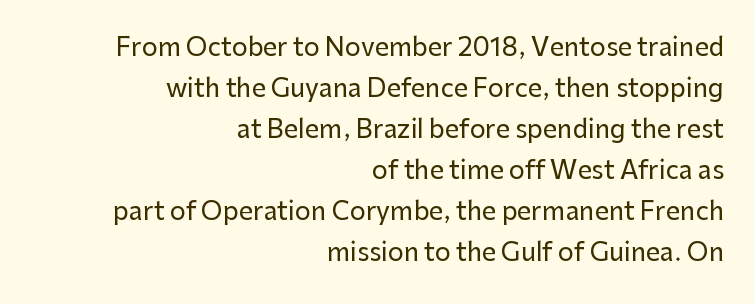
Q: Is the text italic (slanted)? A: No, it is upright.
Q: Is the text underlined? A: No.
Q: How is the paragraph aligned? A: Right-aligned.
Q: Is the spacing between letters normal or unusually wide? A: Normal.
Q: Is the spacing between lines tight, normal or loose? A: Normal.
